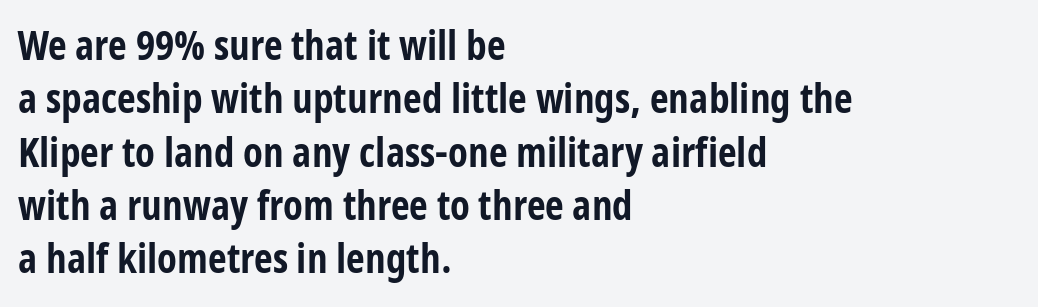
Q: Is the text bold? A: Yes.
Q: Is the text italic (slanted)? A: No, it is upright.
Q: Is the typeface a serif or a sans-serif typeface? A: Sans-serif.
Q: Is the text underlined? A: No.
Q: How is the paragraph aligned? A: Left-aligned.
Q: Is the spacing between letters normal or unusually wide? A: Normal.
Q: Is the spacing between lines tight, normal or loose? A: Normal.
Q: Width (condensed, normal, or wide)? A: Condensed.
Q: Stroke contrast? A: Low.
Q: x-height? A: Medium.
Q: Monospaced? A: No.
